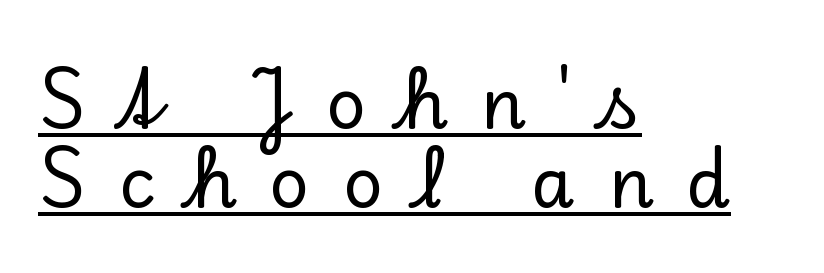
Q: Is the text italic (slanted)? A: No, it is upright.
Q: Is the text underlined? A: Yes.
Q: How is the paragraph aligned? A: Left-aligned.
Q: Is the spacing between letters normal or unusually wide? A: Unusually wide.
Q: Is the spacing between lines tight, normal or loose? A: Tight.
Q: Width (condensed, normal, or wide)? A: Normal.
Q: Stroke contrast? A: Low.
Q: x-height? A: Small.
Q: Monospaced? A: No.
